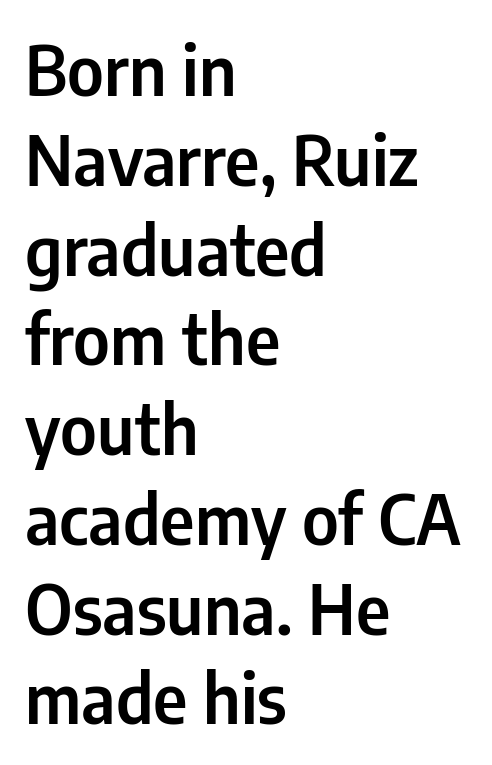
Do the characters align in a grid? No, the font is proportional. Nobody touched the tracking dial on this one. Every character sits straight up, as roman type does. Nobody drew a line under any word here.
